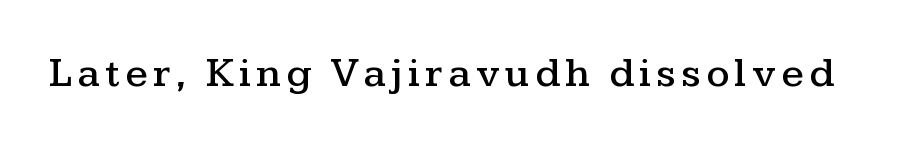
{"serif": "yes", "italic": "no", "width": "wide", "stroke_contrast": "medium", "x_height": "medium", "monospaced": "no", "underline": "no", "glyph_px": 41}
